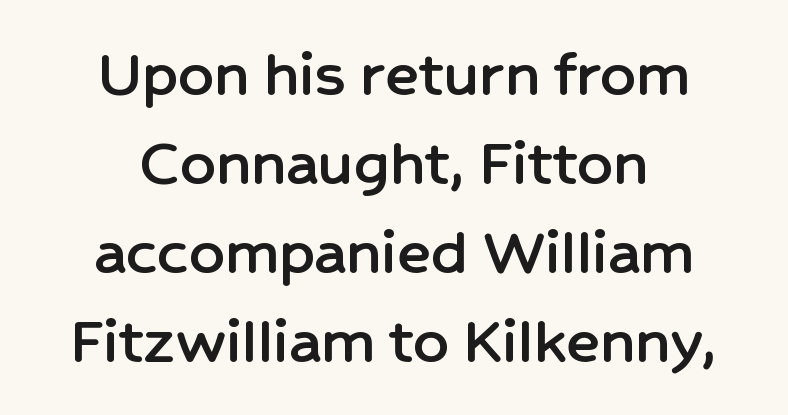
This is sans-serif lettering, the kind often seen on screens and signage. Rule under the text: the space is simply empty. Italic? Not at all — the glyphs are vertical. Typeset on center — no edge is straight.
